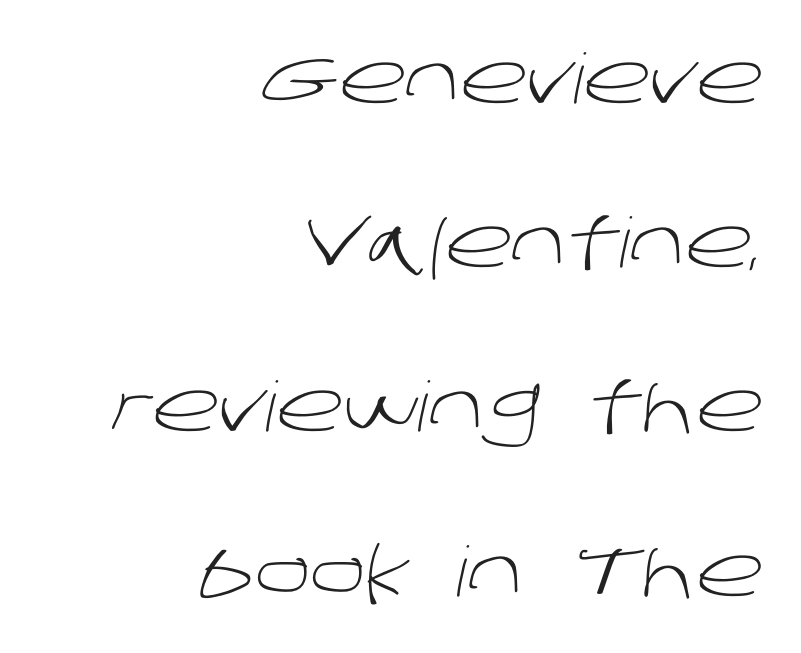
The image shows 69 px light sans-serif type; set right-aligned, loose line spacing (2.38x), normal letter spacing, not underlined; low stroke contrast and a large x-height.
